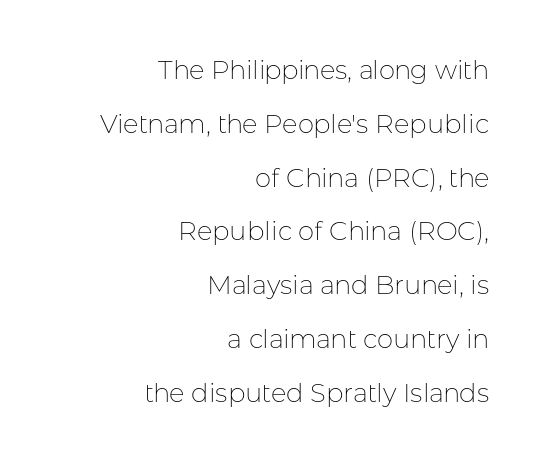
{"italic": "no", "bold": "no", "underline": "no", "align": "right", "line_spacing": "loose", "line_spacing_ratio": 2.07, "letter_spacing": "normal", "letter_spacing_em": 0.0, "glyph_px": 26}
